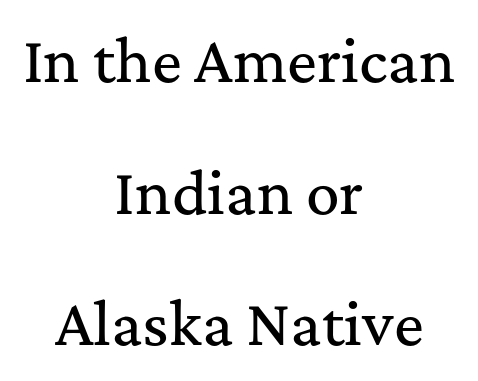
Line spacing here is loose. The text was rendered using a seriffed face with decorative stroke endings. Posture: vertical. Bare-footed words on every line. Inter-character spacing is left at the font's built-in metrics. Where is the straight margin? There isn't one; the lines are centered.
